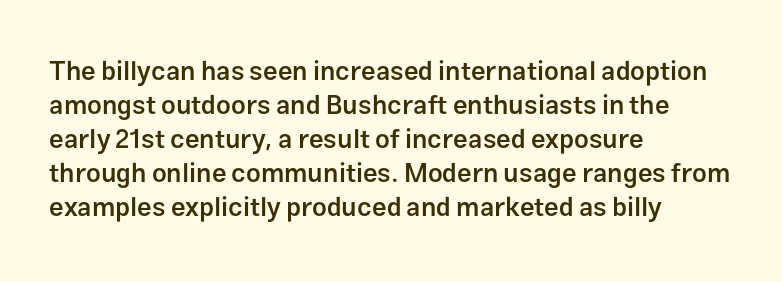
{"italic": "no", "bold": "semi", "underline": "no", "align": "left", "line_spacing": "normal", "line_spacing_ratio": 1.31, "letter_spacing": "normal", "letter_spacing_em": 0.0, "glyph_px": 26}
